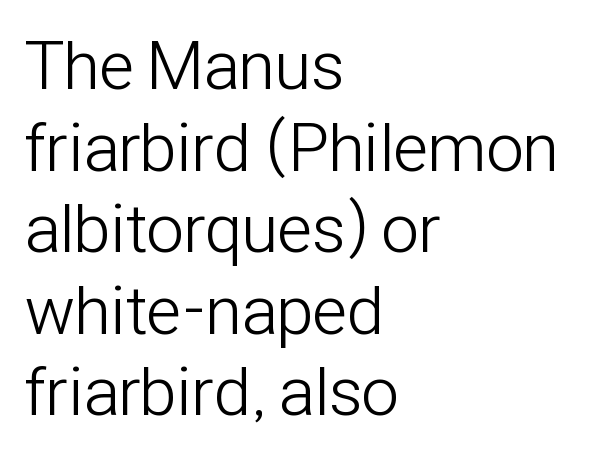
The image shows 68 px light, condensed sans-serif type, upright; set left-aligned, line spacing 1.2x, normal letter spacing, not underlined; low stroke contrast and a medium x-height.
